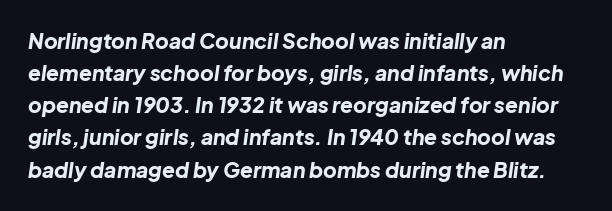
The image shows 21 px bold type, italic (leaning right); set left-aligned, normal line spacing (1.53x), normal letter spacing, not underlined.
